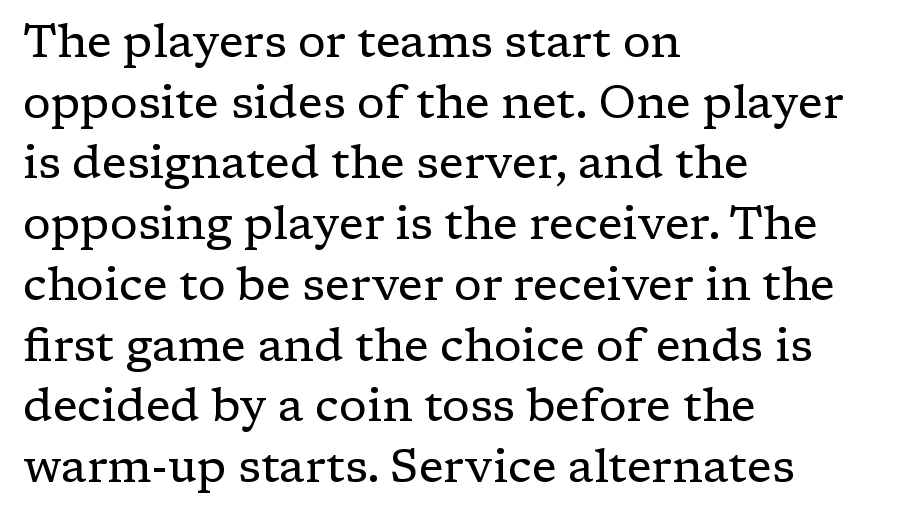
Q: Is the text bold? A: No.
Q: Is the text italic (slanted)? A: No, it is upright.
Q: Is the typeface a serif or a sans-serif typeface? A: Serif.
Q: Is the text underlined? A: No.
Q: How is the paragraph aligned? A: Left-aligned.
Q: Is the spacing between letters normal or unusually wide? A: Normal.
Q: Is the spacing between lines tight, normal or loose? A: Normal.
Q: Width (condensed, normal, or wide)? A: Normal.
Q: Stroke contrast? A: Low.
Q: x-height? A: Medium.
Q: Monospaced? A: No.
